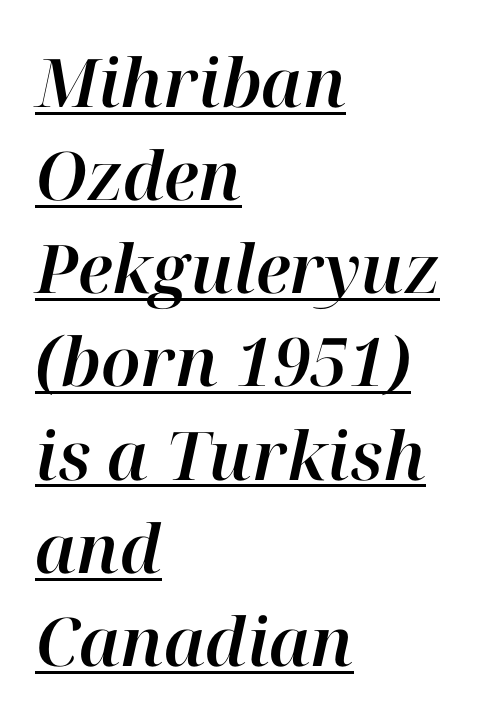
Looks like regular typesetting: each glyph gets only the width it needs. The line texture is even and compact thanks to regular tracking. How would I describe the line gaps? Plain and ordinary. The lines in this sample share a left origin and differ only in where they stop. The rendered words wear a rule along their underside. The typography opts for an oblique posture over an upright one.
